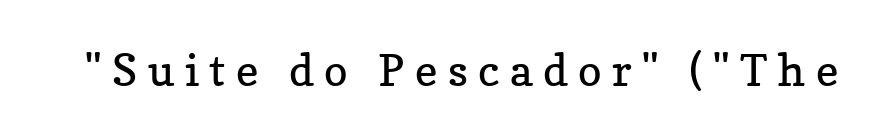
Spacing between characters has been opened up far beyond the box default. Do the characters align in a grid? No, the font is proportional. The passage shown is not underscored anywhere. This sample uses an upright cut, with every glyph sitting square on the baseline.
